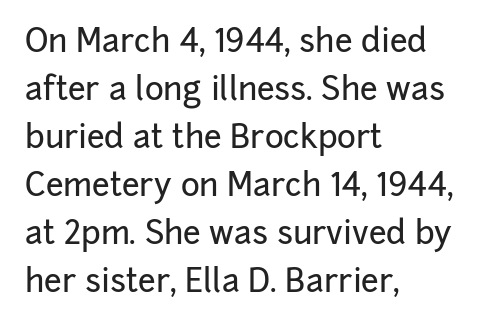
Notice how the stems are strictly vertical — no italics here. If you drew a ruler down the left edge, every line would touch it. You can tell from the bare stems that sans-serif type was used. Does extra space separate the letters? No, they use regular spacing. The leading is moderate, giving the passage an even texture. The zone under the glyphs is completely vacant.
